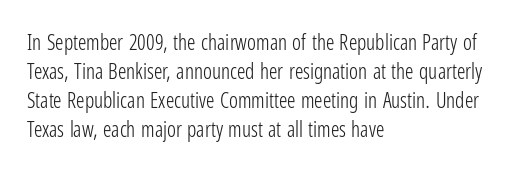
{"italic": "no", "bold": "no", "underline": "no", "align": "left", "line_spacing": "normal", "line_spacing_ratio": 1.38, "letter_spacing": "normal", "letter_spacing_em": 0.0, "glyph_px": 21}
